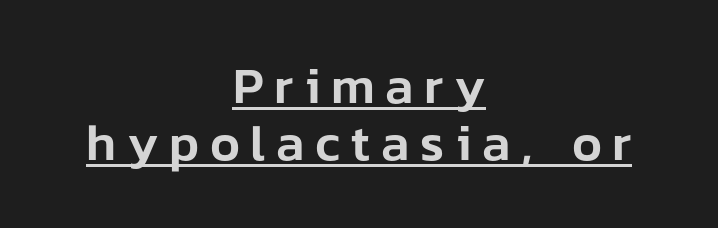
The image shows 51 px sans-serif type, upright; set centered, tight line spacing (1.12x), unusually wide letter spacing (+0.21 em), underlined; low stroke contrast and a medium x-height.
